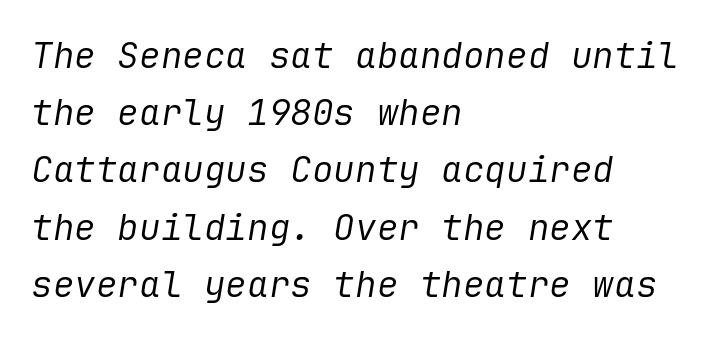
The image shows 36 px regular-weight type, italic (leaning right); set left-aligned, normal line spacing (1.59x), normal letter spacing, not underlined; low stroke contrast and a medium x-height.
